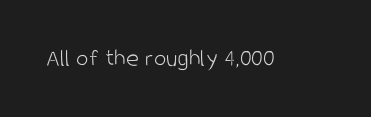
Q: Is the text bold? A: No.
Q: Is the text italic (slanted)? A: No, it is upright.
Q: Is the text underlined? A: No.
Q: Is the spacing between letters normal or unusually wide? A: Normal.
